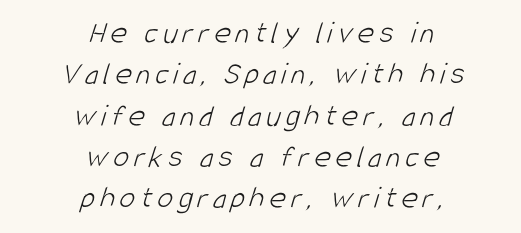
Q: Is the text bold? A: No.
Q: Is the typeface a serif or a sans-serif typeface? A: Sans-serif.
Q: Is the text underlined? A: No.
Q: How is the paragraph aligned? A: Centered.
Q: Is the spacing between lines tight, normal or loose? A: Normal.
Q: Width (condensed, normal, or wide)? A: Condensed.
Q: Stroke contrast? A: Low.
Q: x-height? A: Large.
Q: Monospaced? A: No.
